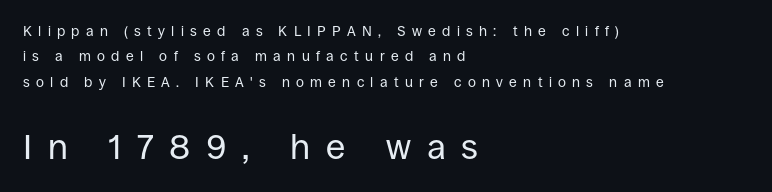
{"serif": "no", "italic": "no", "bold": "no", "weight": "regular", "width": "normal", "stroke_contrast": "low", "x_height": "large", "monospaced": "no", "underline": "no", "align": "left", "line_spacing_ratio": 1.81, "letter_spacing": "wide", "letter_spacing_em": 0.45, "larger_block": "second", "size_ratio": 2.5, "glyph_px": 35}
